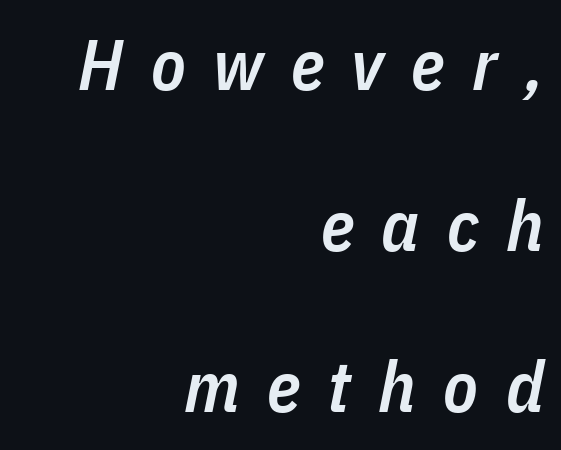
Reading down the block, your eye finds every line finishing at a fixed right position. Rendered with sloped, italic letterforms. Any mark beneath the type? The region is blank. How would I describe the line gaps? Wide and relaxed. These words are printed semibold, heavier than regular yet not bold.
